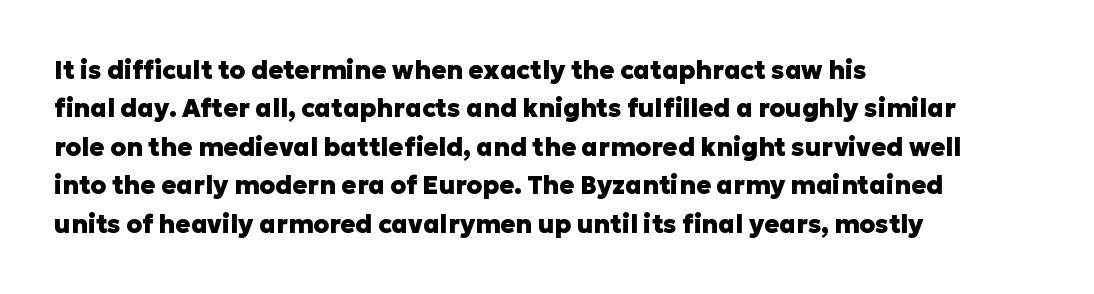
{"italic": "no", "bold": "yes", "underline": "no", "align": "left", "line_spacing": "normal", "line_spacing_ratio": 1.54, "letter_spacing": "normal", "letter_spacing_em": 0.0, "glyph_px": 25}
